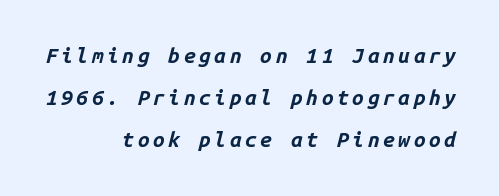
The passage shown leans; its letterforms are oblique. Weight check: bold — yes, fully. The strip under each line holds only bare page. Successive baselines arrive slowly, with a big drop between each.
